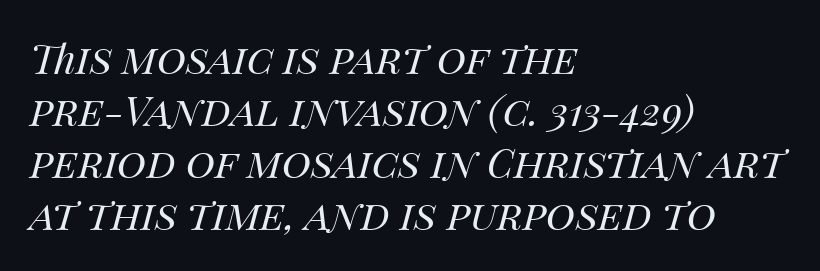
Each row of text sits above clean, open space. The face used here is proportionally spaced, like ordinary book or web type. No chunkiness to these letters — they're not bold. Observe the ordinary spacing: letters are neighbours, not strangers.
